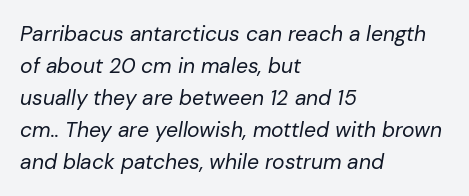
Q: Is the text bold? A: No.
Q: Is the text italic (slanted)? A: Yes, it leans right by about 10 degrees.
Q: Is the text underlined? A: No.
Q: How is the paragraph aligned? A: Left-aligned.
Q: Is the spacing between letters normal or unusually wide? A: Normal.
Q: Is the spacing between lines tight, normal or loose? A: Normal.
